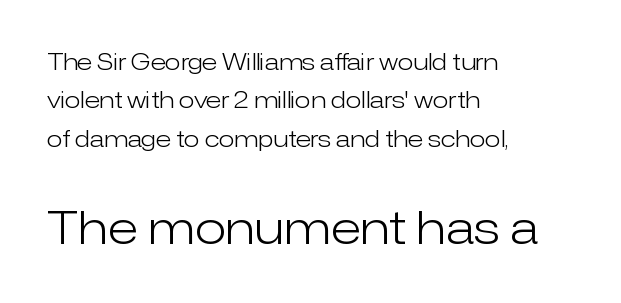
Q: Is the text bold? A: No.
Q: Is the text italic (slanted)? A: No, it is upright.
Q: Is the typeface a serif or a sans-serif typeface? A: Sans-serif.
Q: Is the text underlined? A: No.
Q: How is the paragraph aligned? A: Left-aligned.
Q: Is the spacing between letters normal or unusually wide? A: Normal.
Q: Is the spacing between lines tight, normal or loose? A: Normal.
Q: Which block of text is set in a larger size, the first (top) or the second (bottom)? A: The second (bottom) one.
Q: Width (condensed, normal, or wide)? A: Normal.
Q: Stroke contrast? A: Low.
Q: x-height? A: Medium.
Q: Monospaced? A: No.
